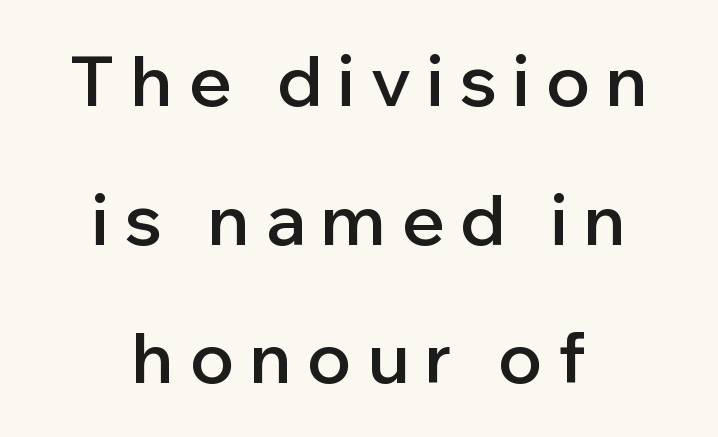
The image shows 70 px semibold sans-serif type, upright; set centered, loose line spacing (1.98x), unusually wide letter spacing (+0.23 em), not underlined; low stroke contrast and a medium x-height.
